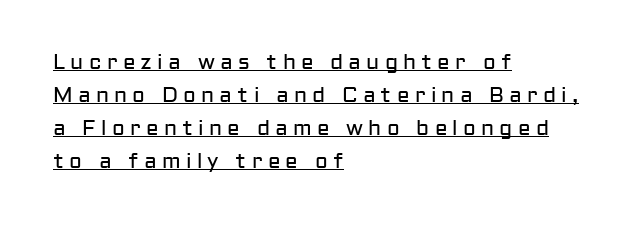
{"italic": "no", "bold": "no", "underline": "yes", "align": "left", "line_spacing": "normal", "line_spacing_ratio": 1.57, "letter_spacing": "wide", "letter_spacing_em": 0.25, "glyph_px": 21}
